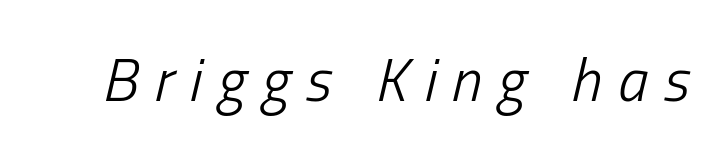
The image shows 61 px light, condensed type, italic (leaning right); set unusually wide letter spacing (+0.26 em), not underlined; low stroke contrast and a medium x-height.
